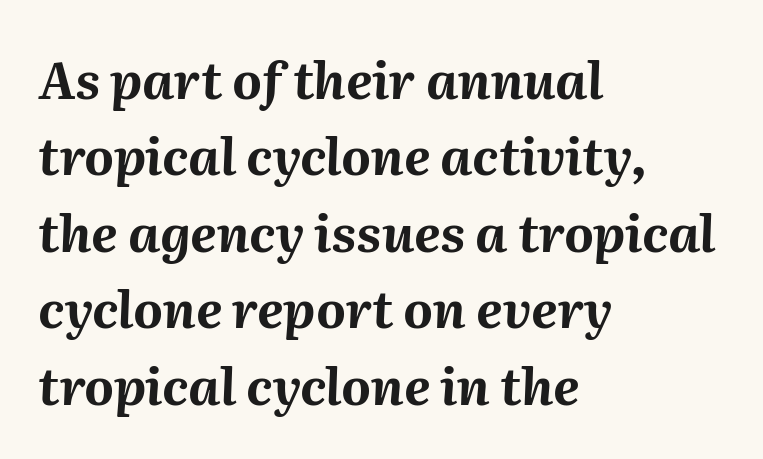
Q: Is the text bold? A: Yes.
Q: Is the text italic (slanted)? A: Yes, it leans right by about 2 degrees.
Q: Is the text underlined? A: No.
Q: How is the paragraph aligned? A: Left-aligned.
Q: Is the spacing between letters normal or unusually wide? A: Normal.
Q: Is the spacing between lines tight, normal or loose? A: Normal.
Q: Width (condensed, normal, or wide)? A: Normal.
Q: Stroke contrast? A: Medium.
Q: x-height? A: Medium.
Q: Monospaced? A: No.
